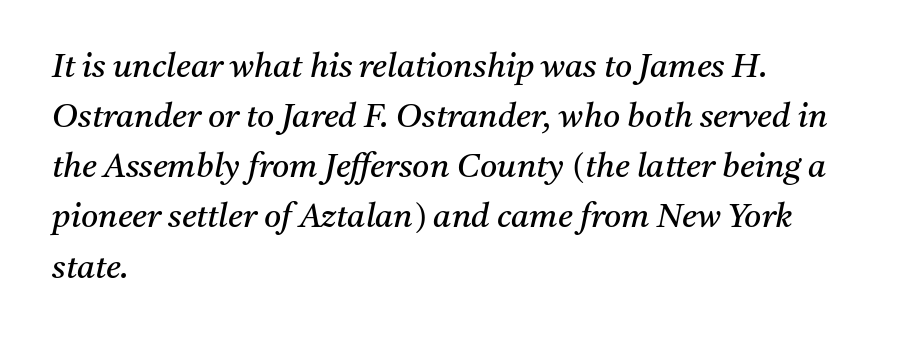
Q: Is the text bold? A: No.
Q: Is the text italic (slanted)? A: Yes, it leans right by about 11 degrees.
Q: Is the typeface a serif or a sans-serif typeface? A: Serif.
Q: Is the text underlined? A: No.
Q: How is the paragraph aligned? A: Left-aligned.
Q: Is the spacing between letters normal or unusually wide? A: Normal.
Q: Is the spacing between lines tight, normal or loose? A: Normal.
Q: Width (condensed, normal, or wide)? A: Normal.
Q: Stroke contrast? A: Medium.
Q: x-height? A: Medium.
Q: Monospaced? A: No.
